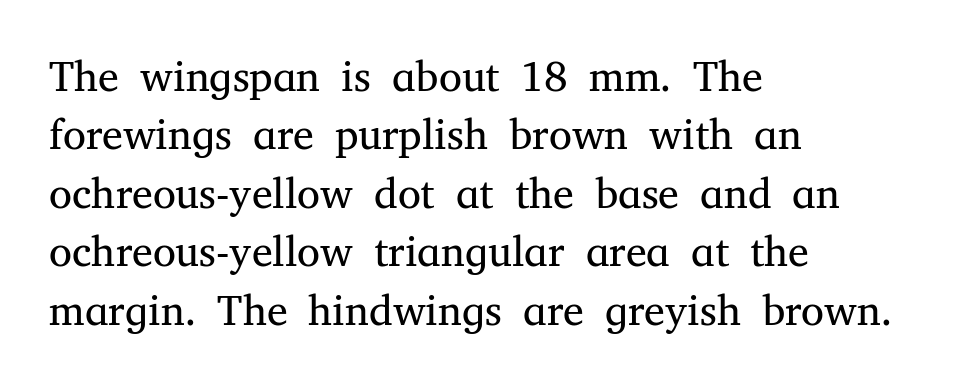
The lettering holds an erect, upright posture throughout. Stroke terminals: seriffed. Compared with a centered layout, this one pins lines to the left instead. Just letters on the line, the space beneath them empty. The face used here is proportionally spaced, like ordinary book or web type. No chunkiness to these letters — they're not bold.
